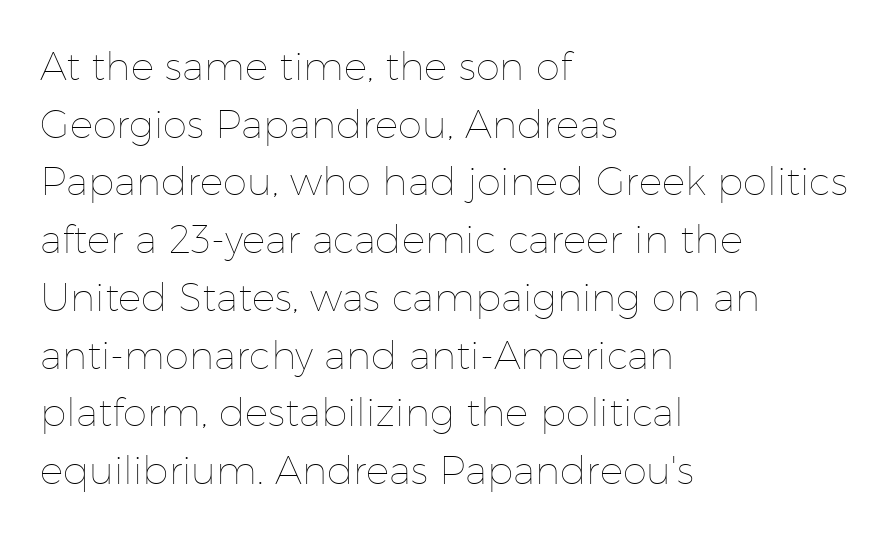
{"italic": "no", "bold": "no", "weight": "thin", "width": "normal", "stroke_contrast": "low", "x_height": "medium", "monospaced": "no", "underline": "no", "align": "left", "line_spacing": "normal", "line_spacing_ratio": 1.48, "letter_spacing": "normal", "letter_spacing_em": 0.0, "glyph_px": 39}
